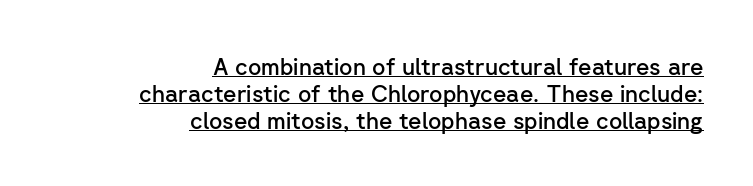
The image shows 23 px text type, upright; set right-aligned, line spacing 1.17x, normal letter spacing, underlined.
